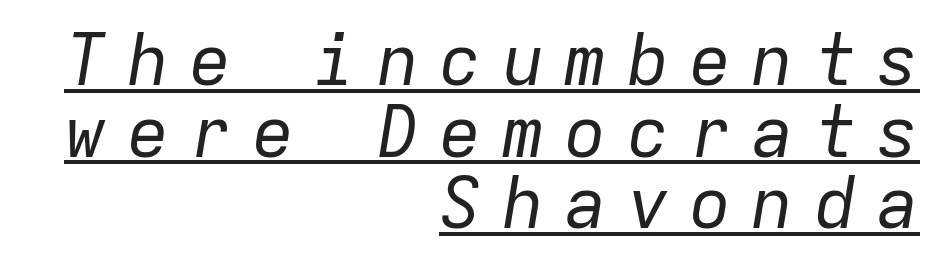
The passage shown stacks its lines with hardly any gap. A typesetter would call this monospace, since all characters share one set width. Words appear elongated and porous because spacing is wide. Tall strokes in this sample are angled rather than plumb.
